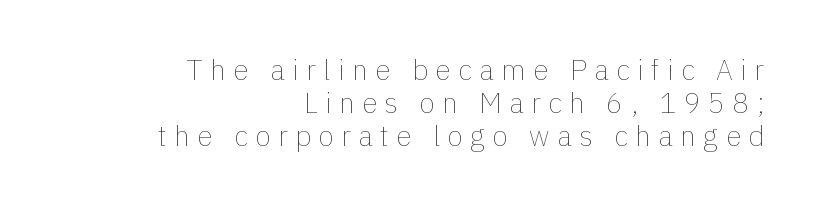
The image shows 28 px thin type, upright; set right-aligned, line spacing 1.18x, unusually wide letter spacing (+0.27 em), not underlined; a medium x-height.
